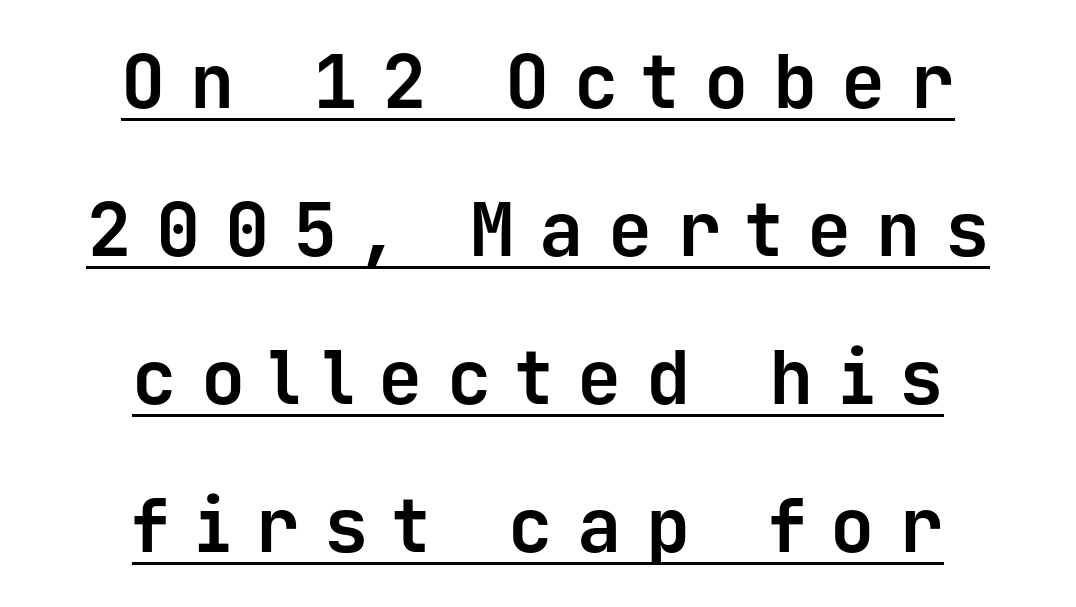
{"serif": "no", "italic": "no", "bold": "yes", "weight": "bold", "width": "normal", "stroke_contrast": "low", "x_height": "medium", "monospaced": "yes", "underline": "yes", "align": "center", "line_spacing": "loose", "line_spacing_ratio": 2.0, "letter_spacing": "wide", "letter_spacing_em": 0.33, "glyph_px": 74}
